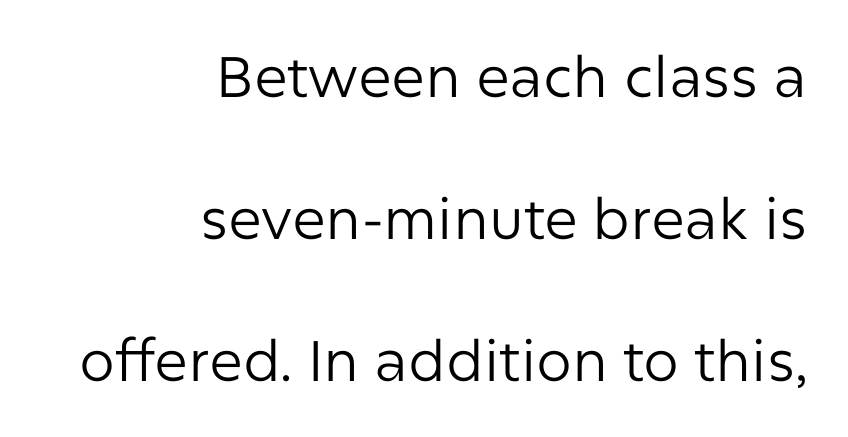
You can tell from the bare stems that sans-serif type was used. The text block is weighted toward the right margin, trailing off unevenly leftward. Every stem runs plumb, perpendicular to the baseline. Letters rest on an invisible, unmarked baseline. Note the varied advance widths — an 'i' is clearly narrower than an 'm'.
